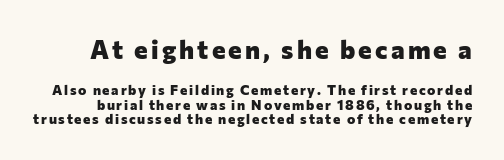
This block would grow much taller if given ordinary leading; it's compressed now. If you drew a line through each stem, it would be perfectly vertical. Block one is the big one; block two sits smaller underneath. Set as a true bold cut, around the 700 mark. The gap between lines stays unmarked.
